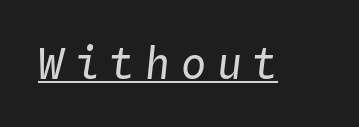
These lines were composed using italics. Looks like terminal output: every glyph gets an equal slot. There is plenty of visible air inserted between adjacent glyphs. The rendered words wear a rule along their underside. This is not heavy type; no bold has been used.
